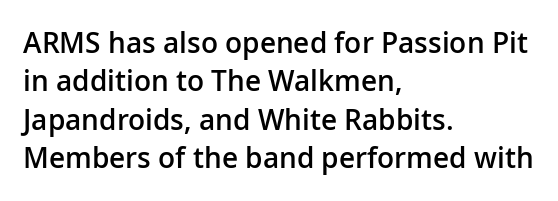
The zone under the glyphs is completely vacant. Style check: upright. You could not count columns in this text — the font is proportionally spaced. I'd call this a sans setting — the letters go barefoot. Glyph-to-glyph distance matches everyday printed text.
